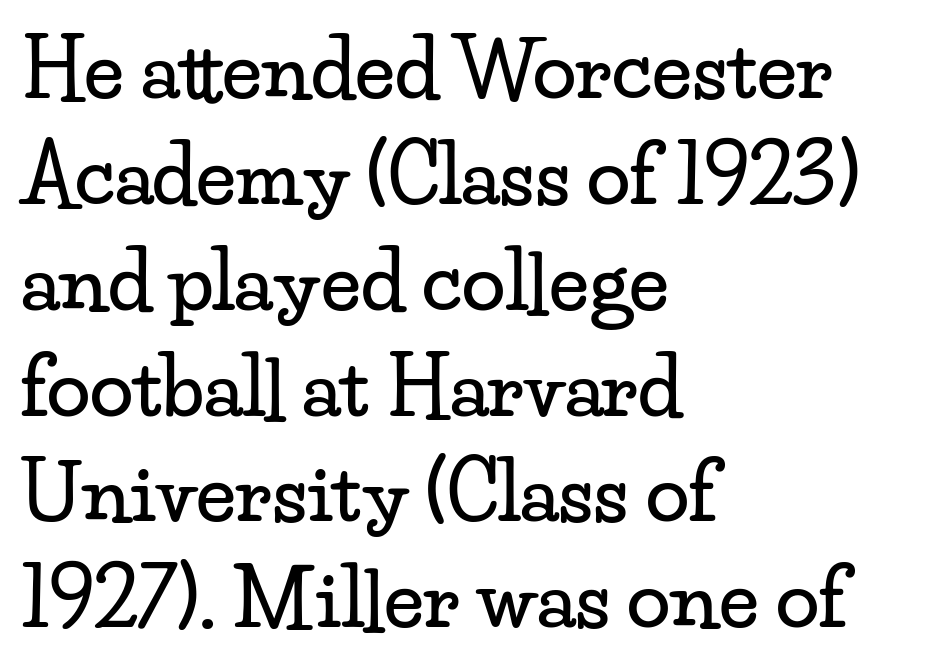
The image shows 79 px wide serif type, upright; set left-aligned, normal line spacing (1.34x), normal letter spacing, not underlined; low stroke contrast and a small x-height.
